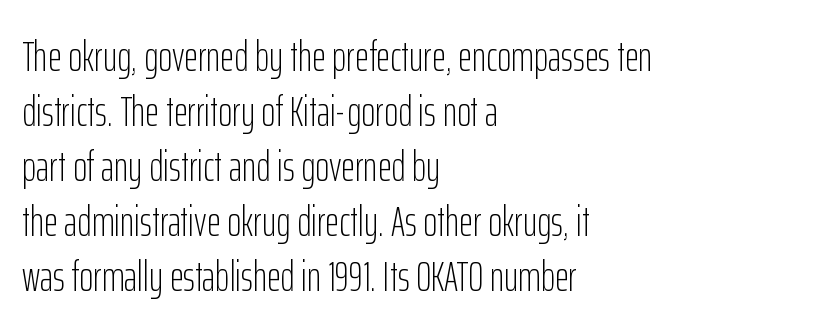
{"serif": "no", "italic": "no", "bold": "no", "weight": "light", "width": "condensed", "stroke_contrast": "low", "x_height": "medium", "monospaced": "no", "underline": "no", "align": "left", "line_spacing": "normal", "line_spacing_ratio": 1.28, "letter_spacing": "normal", "letter_spacing_em": 0.0, "glyph_px": 43}
